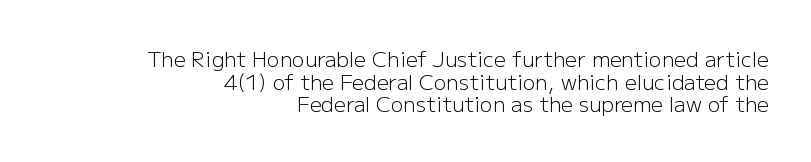
The image shows 21 px text type, upright; set right-aligned, tight line spacing (1.08x), normal letter spacing, not underlined.
